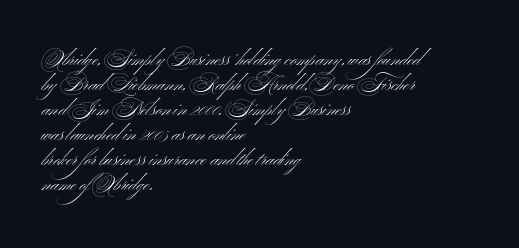
{"bold": "no", "underline": "no", "align": "left", "line_spacing": "normal", "line_spacing_ratio": 1.25, "letter_spacing": "normal", "letter_spacing_em": 0.0, "glyph_px": 20}
